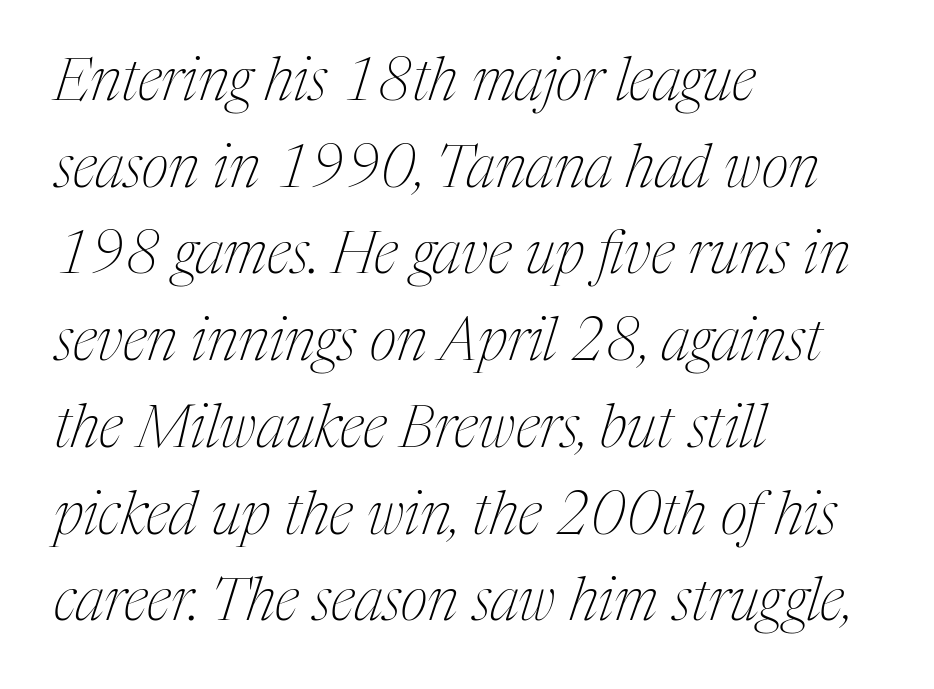
{"serif": "yes", "italic": "yes", "lean": "right", "slant_degrees": 17, "bold": "no", "weight": "thin", "width": "condensed", "stroke_contrast": "medium", "x_height": "medium", "monospaced": "no", "underline": "no", "align": "left", "line_spacing": "normal", "line_spacing_ratio": 1.47, "letter_spacing": "normal", "letter_spacing_em": 0.0, "glyph_px": 59}
